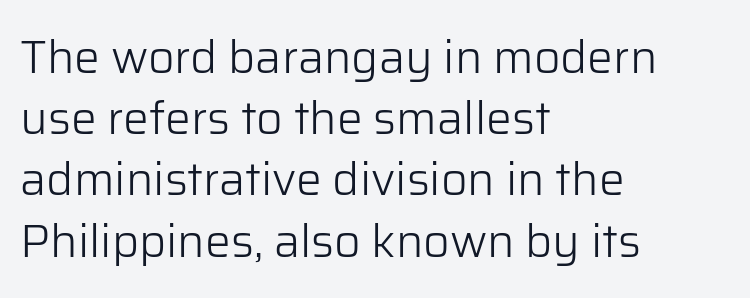
The image shows 46 px light sans-serif type, upright; set left-aligned, normal line spacing (1.33x), normal letter spacing, not underlined; low stroke contrast and a medium x-height.
